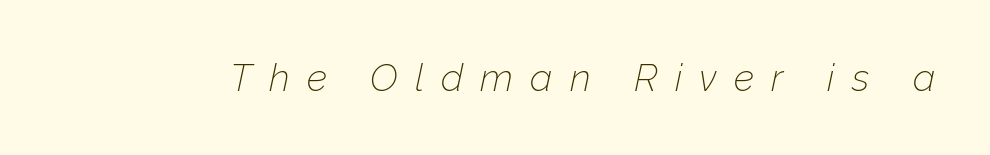
Q: Is the text bold? A: No.
Q: Is the text italic (slanted)? A: Yes, it leans right by about 12 degrees.
Q: Is the text underlined? A: No.
Q: Is the spacing between letters normal or unusually wide? A: Unusually wide.
Q: Width (condensed, normal, or wide)? A: Normal.
Q: Stroke contrast? A: Low.
Q: x-height? A: Medium.
Q: Monospaced? A: No.
